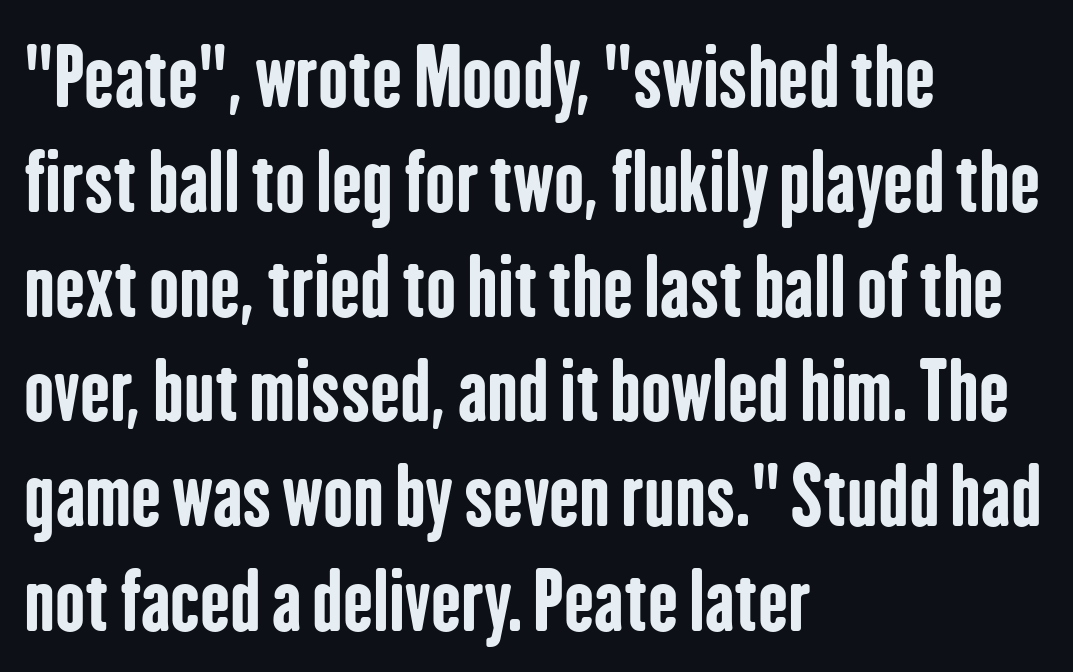
Q: Is the text bold? A: Yes.
Q: Is the text italic (slanted)? A: No, it is upright.
Q: Is the typeface a serif or a sans-serif typeface? A: Sans-serif.
Q: Is the text underlined? A: No.
Q: How is the paragraph aligned? A: Left-aligned.
Q: Is the spacing between letters normal or unusually wide? A: Normal.
Q: Is the spacing between lines tight, normal or loose? A: Normal.
Q: Width (condensed, normal, or wide)? A: Condensed.
Q: Stroke contrast? A: Low.
Q: x-height? A: Medium.
Q: Monospaced? A: No.
